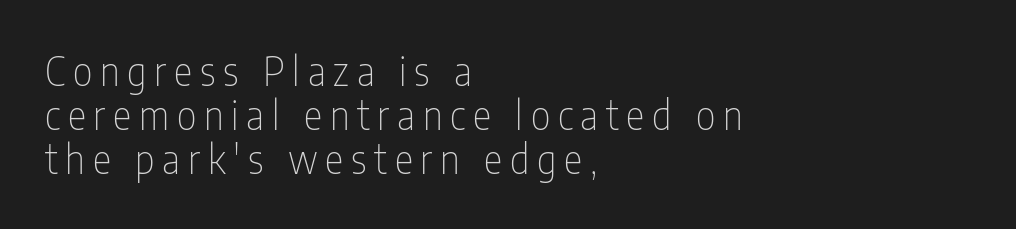
Q: Is the text bold? A: No.
Q: Is the text italic (slanted)? A: No, it is upright.
Q: Is the typeface a serif or a sans-serif typeface? A: Sans-serif.
Q: Is the text underlined? A: No.
Q: How is the paragraph aligned? A: Left-aligned.
Q: Is the spacing between letters normal or unusually wide? A: Unusually wide.
Q: Is the spacing between lines tight, normal or loose? A: Tight.
Q: Width (condensed, normal, or wide)? A: Condensed.
Q: Stroke contrast? A: Low.
Q: x-height? A: Medium.
Q: Monospaced? A: No.
